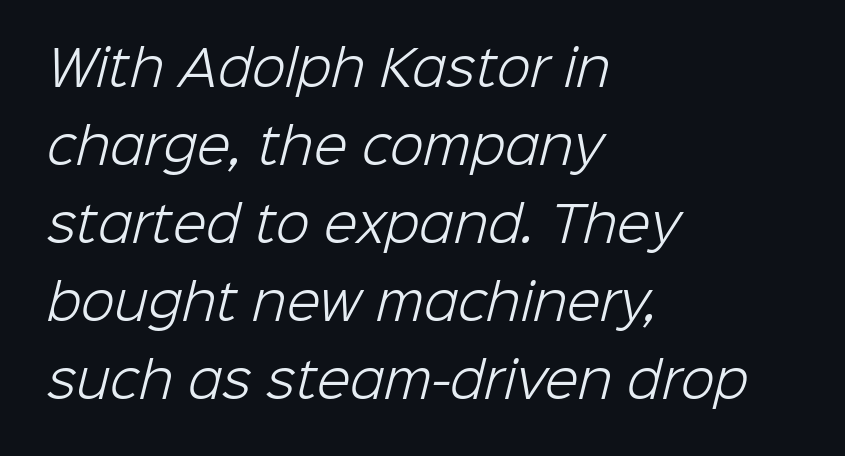
{"serif": "no", "bold": "no", "weight": "light", "width": "normal", "stroke_contrast": "low", "x_height": "medium", "monospaced": "no", "underline": "no", "align": "left", "line_spacing": "normal", "line_spacing_ratio": 1.59, "letter_spacing": "normal", "letter_spacing_em": 0.0, "glyph_px": 49}
